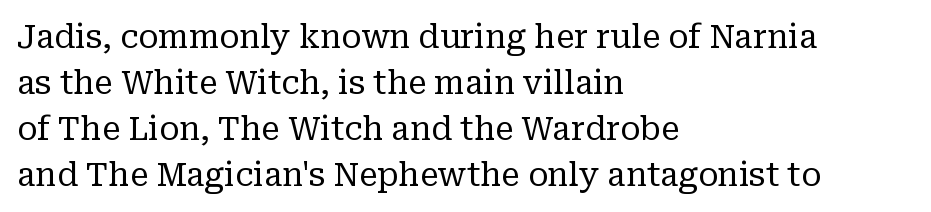
The image shows 33 px regular-weight serif type, upright; set left-aligned, normal line spacing (1.39x), normal letter spacing, not underlined; low stroke contrast and a medium x-height.
